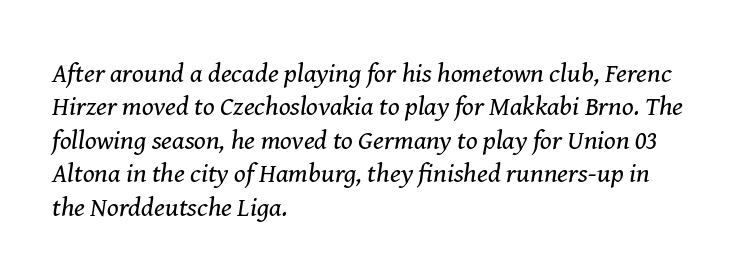
The specimen omits any rule beneath the text block's lines. Inter-character spacing is left at the font's built-in metrics. Does the lettering tilt? It does — this is italic. No letter is thick-stroked: the sample isn't bold.
